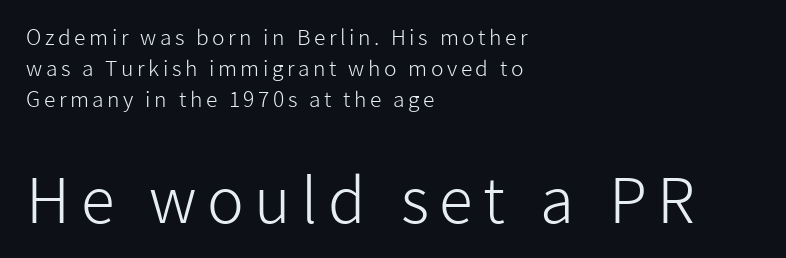
The image shows 62 px light sans-serif type, upright; set left-aligned, normal line spacing (1.47x), not underlined; the second (bottom) block is 2.95x larger; low stroke contrast and a medium x-height.
